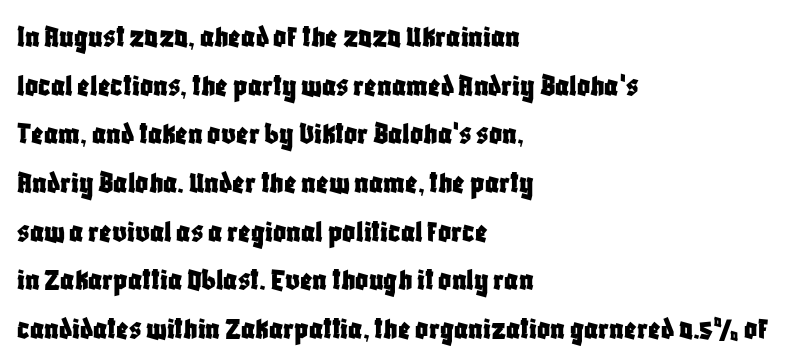
The tracking reads as untouched default to a designer's eye. These lines are rendered in a variable-pitch font. Which margin do the lines hug? The left one — the right edge is uneven. This is roman type, the default non-slanted kind.
